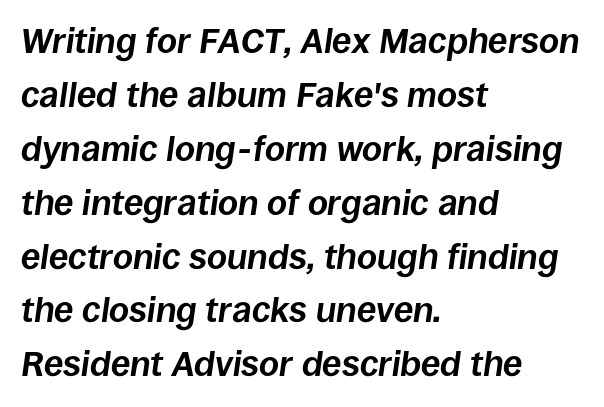
The image shows 35 px bold type, italic (leaning right); set left-aligned, normal line spacing (1.54x), normal letter spacing, not underlined; low stroke contrast and a large x-height.
